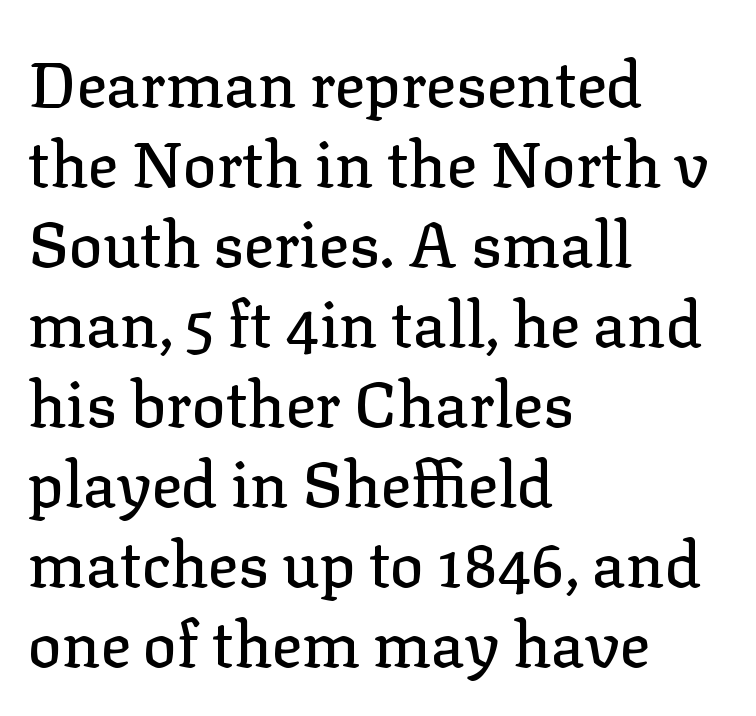
The image shows 63 px serif type, upright; set left-aligned, normal line spacing (1.27x), normal letter spacing, not underlined; low stroke contrast and a medium x-height.
